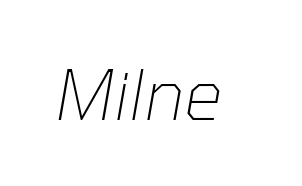
The image shows 68 px thin type, italic (leaning right); set normal letter spacing, not underlined; low stroke contrast and a medium x-height.
